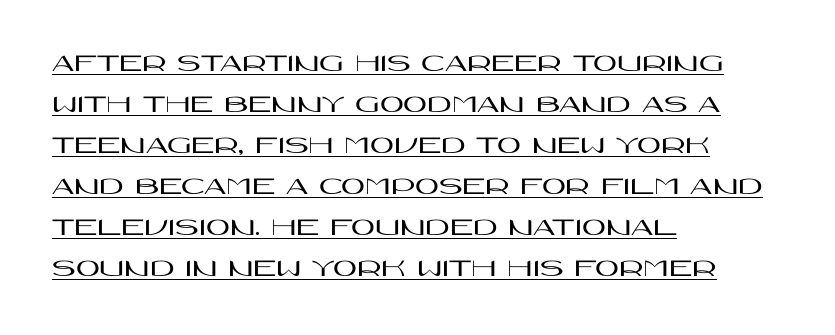
The image shows 26 px text type, upright; set left-aligned, normal line spacing (1.58x), normal letter spacing, underlined.
